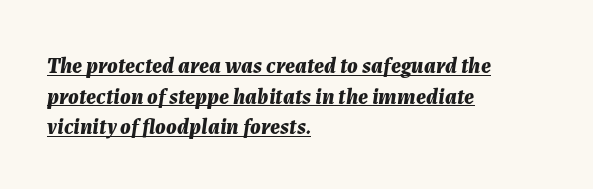
Emphasis-style slanted type is in use. The compositor pushed each line to the left boundary. The string is rendered with underlining switched on. Interline gaps are of average width in this sample.
